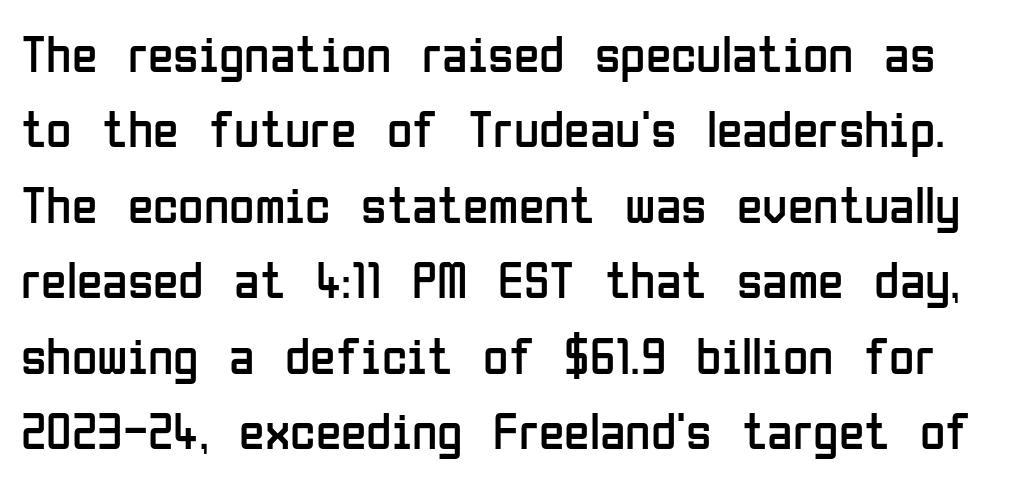
The image shows 52 px regular-weight, condensed sans-serif type, upright; set normal line spacing (1.45x), normal letter spacing, not underlined; low stroke contrast and a medium x-height.
